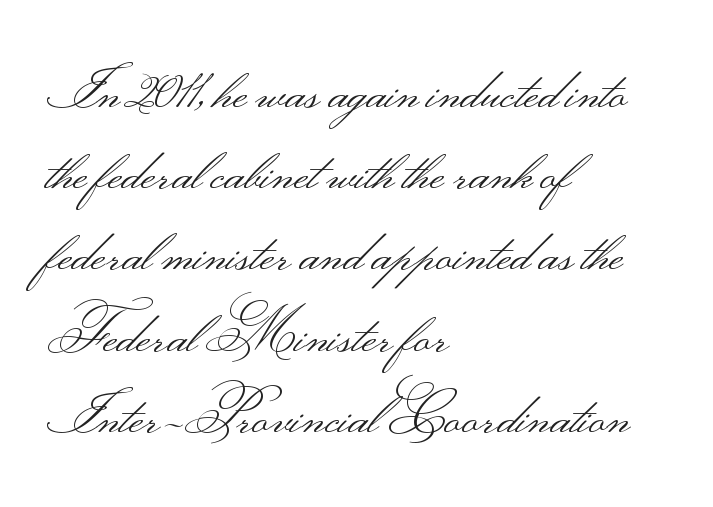
The type is set solid horizontally, with unmodified tracking. Whoever set this chose a conventional vertical rhythm. Honestly, there is no underline to notice here at all.
